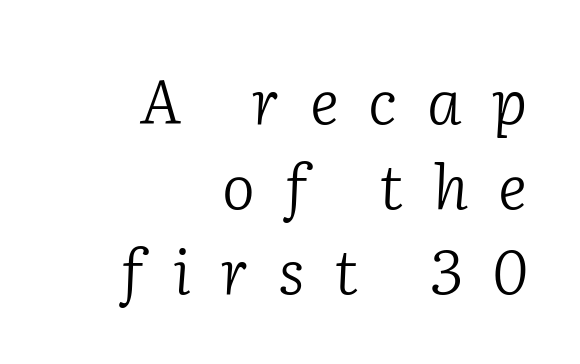
A typesetter would call this proportional, since set widths differ per character. Anything drawn beneath the words? Only blank space. This rendering widens character spacing well past its baseline value. No chunkiness to these letters — they're not bold. Characters are canted at an angle relative to the baseline's perpendicular.
